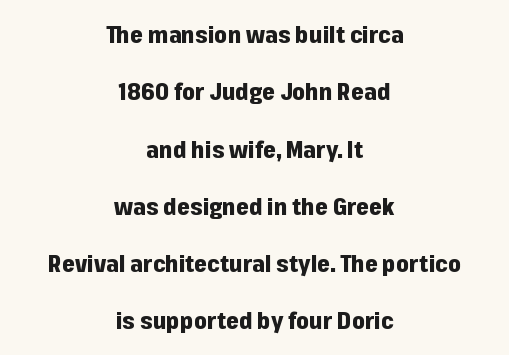
Q: Is the text bold? A: Yes.
Q: Is the text italic (slanted)? A: No, it is upright.
Q: Is the text underlined? A: No.
Q: How is the paragraph aligned? A: Centered.
Q: Is the spacing between letters normal or unusually wide? A: Normal.
Q: Is the spacing between lines tight, normal or loose? A: Loose.
